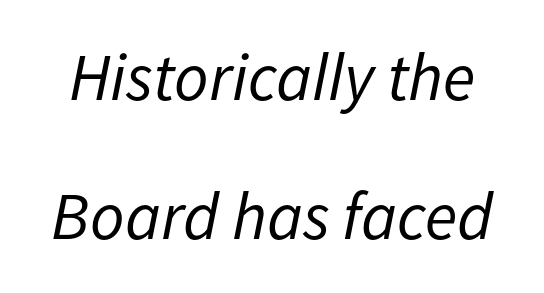
Proportional: the letters do not fall into vertical columns. Descenders are the only things crossing below the line. Style check: oblique. Stroke mass is kept to a normal reading level or below. This block would shrink considerably if given ordinary leading; it's expanded now. Students, note that the glyphs here touch the page at normal intervals.
